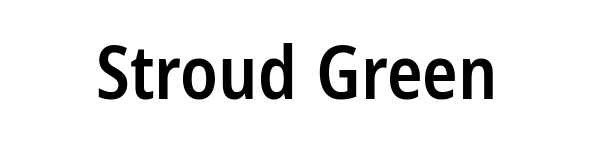
Q: Is the text bold? A: Semi-bold.
Q: Is the text italic (slanted)? A: No, it is upright.
Q: Is the typeface a serif or a sans-serif typeface? A: Sans-serif.
Q: Is the text underlined? A: No.
Q: How is the paragraph aligned? A: Centered.
Q: Is the spacing between letters normal or unusually wide? A: Normal.
Q: Width (condensed, normal, or wide)? A: Condensed.
Q: Stroke contrast? A: Low.
Q: x-height? A: Large.
Q: Monospaced? A: No.
